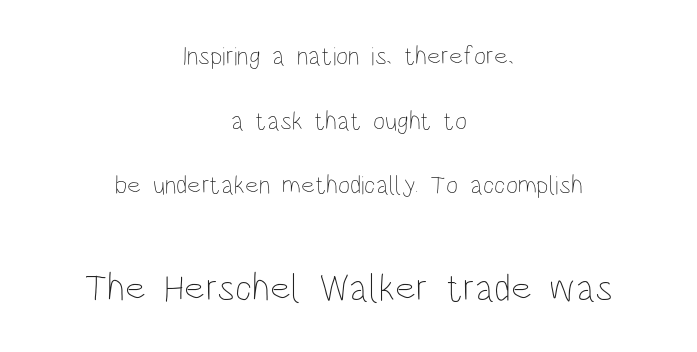
{"italic": "no", "bold": "no", "weight": "thin", "width": "condensed", "stroke_contrast": "low", "x_height": "large", "monospaced": "no", "underline": "no", "align": "center", "line_spacing": "loose", "line_spacing_ratio": 2.49, "letter_spacing": "normal", "letter_spacing_em": 0.0, "larger_block": "second", "size_ratio": 1.5, "glyph_px": 39}
